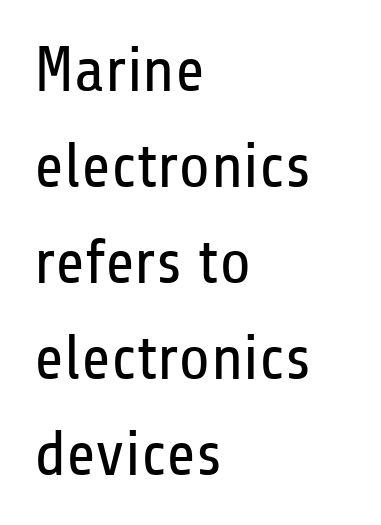
{"serif": "no", "italic": "no", "bold": "no", "weight": "regular", "width": "condensed", "stroke_contrast": "low", "x_height": "medium", "monospaced": "no", "underline": "no", "align": "left", "line_spacing": "normal", "line_spacing_ratio": 1.5, "letter_spacing": "normal", "letter_spacing_em": 0.0, "glyph_px": 64}
